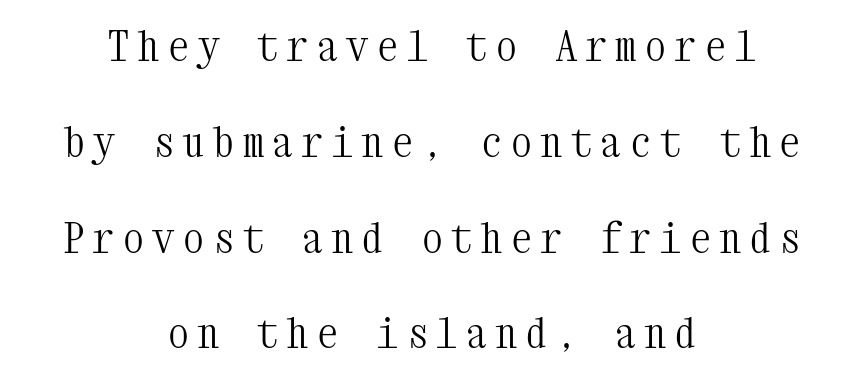
Q: Is the text bold? A: No.
Q: Is the text italic (slanted)? A: No, it is upright.
Q: Is the typeface a serif or a sans-serif typeface? A: Serif.
Q: Is the text underlined? A: No.
Q: How is the paragraph aligned? A: Centered.
Q: Is the spacing between letters normal or unusually wide? A: Unusually wide.
Q: Is the spacing between lines tight, normal or loose? A: Loose.
Q: Width (condensed, normal, or wide)? A: Condensed.
Q: Stroke contrast? A: Medium.
Q: x-height? A: Medium.
Q: Monospaced? A: Yes.
